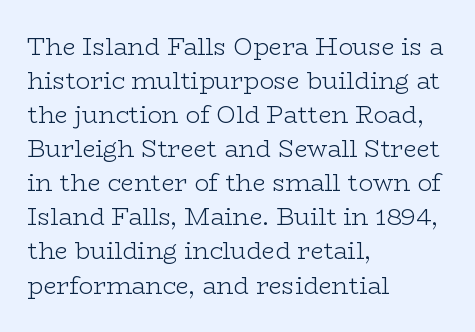
Just letters on the line, the space beneath them empty. The lines sit at an ordinary, default distance from one another. Reading down the block, your eye returns to a fixed left position each line. Think standard paragraph weight, or any step lighter than that.
